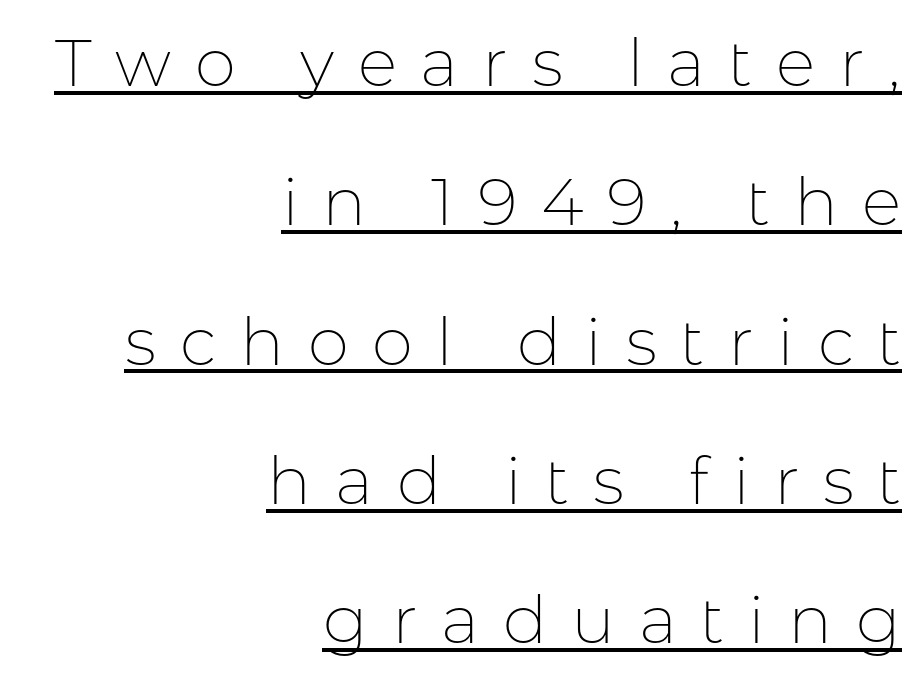
Q: Is the text bold? A: No.
Q: Is the text italic (slanted)? A: No, it is upright.
Q: Is the typeface a serif or a sans-serif typeface? A: Sans-serif.
Q: Is the text underlined? A: Yes.
Q: How is the paragraph aligned? A: Right-aligned.
Q: Is the spacing between letters normal or unusually wide? A: Unusually wide.
Q: Is the spacing between lines tight, normal or loose? A: Loose.
Q: Width (condensed, normal, or wide)? A: Normal.
Q: Stroke contrast? A: Low.
Q: x-height? A: Medium.
Q: Monospaced? A: No.
